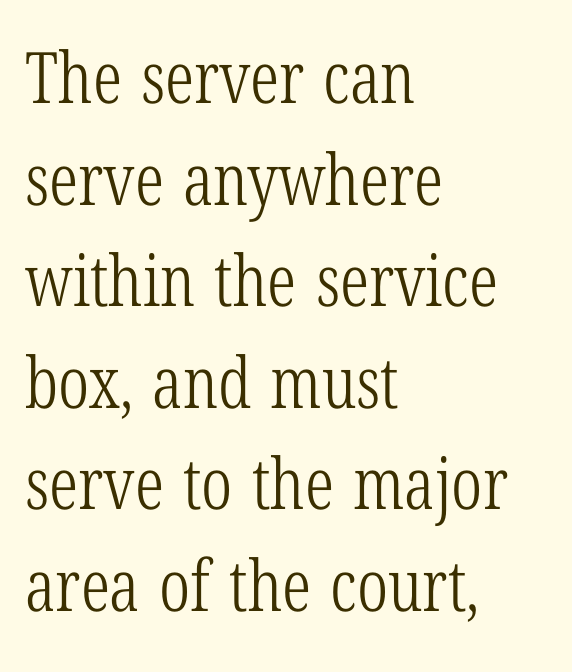
Q: Is the text bold? A: No.
Q: Is the text italic (slanted)? A: No, it is upright.
Q: Is the typeface a serif or a sans-serif typeface? A: Serif.
Q: Is the text underlined? A: No.
Q: How is the paragraph aligned? A: Left-aligned.
Q: Is the spacing between letters normal or unusually wide? A: Normal.
Q: Is the spacing between lines tight, normal or loose? A: Normal.
Q: Width (condensed, normal, or wide)? A: Condensed.
Q: Stroke contrast? A: Low.
Q: x-height? A: Medium.
Q: Monospaced? A: No.
